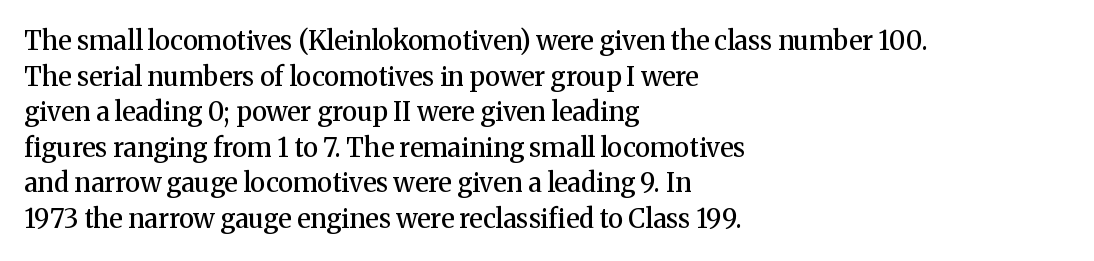
The letters sit at their default tracking, neither squeezed nor spread. Line starts are locked; line ends wander. These words are printed semibold, heavier than regular yet not bold. Does the lettering tilt? It doesn't — this is upright. Students, observe: this is what conventionally led text looks like. Type without underlining.
